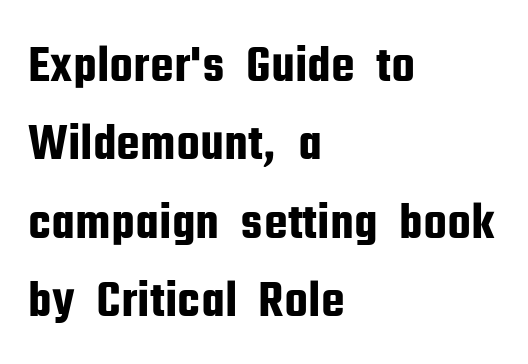
Here the designer chose a conventional face with non-uniform glyph widths. You can tell from the bare stems that sans-serif type was used. The setting favours the left margin, as ordinary paragraphs usually do. The letterforms sit shoulder to shoulder at normal distance. A typesetter would call this leading conventional body-copy spacing.
